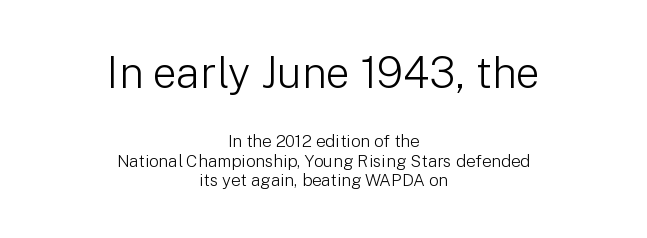
The image shows 43 px light sans-serif type, upright; set centered, tight line spacing (1.14x), normal letter spacing, not underlined; the first (top) block is 2.53x larger; low stroke contrast and a medium x-height.
